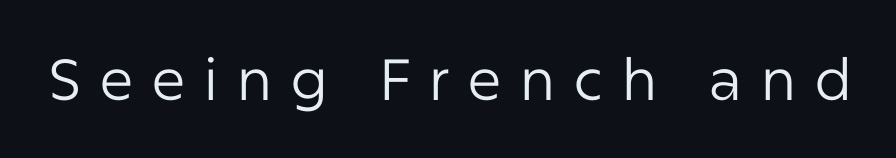
{"serif": "no", "italic": "no", "bold": "no", "weight": "regular", "width": "normal", "stroke_contrast": "low", "x_height": "medium", "monospaced": "no", "underline": "no", "letter_spacing": "wide", "letter_spacing_em": 0.3, "glyph_px": 58}
